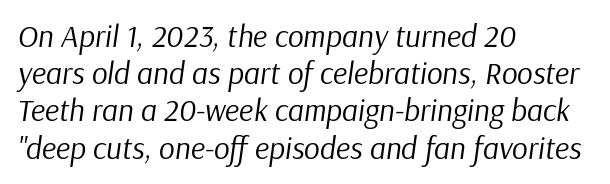
{"italic": "yes", "lean": "right", "slant_degrees": 9, "bold": "no", "weight": "regular", "width": "normal", "stroke_contrast": "low", "x_height": "medium", "monospaced": "no", "underline": "no", "align": "left", "line_spacing_ratio": 1.2, "letter_spacing": "normal", "letter_spacing_em": 0.0, "glyph_px": 31}
